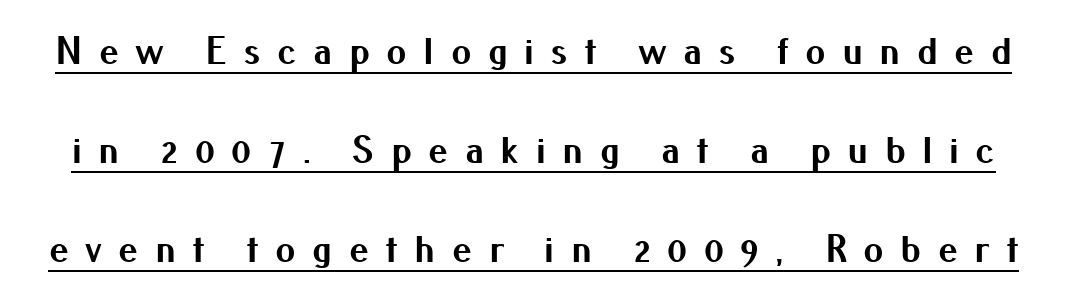
The image shows 40 px bold sans-serif type, upright; set loose line spacing (2.47x), unusually wide letter spacing (+0.41 em), underlined; medium stroke contrast and a small x-height.
